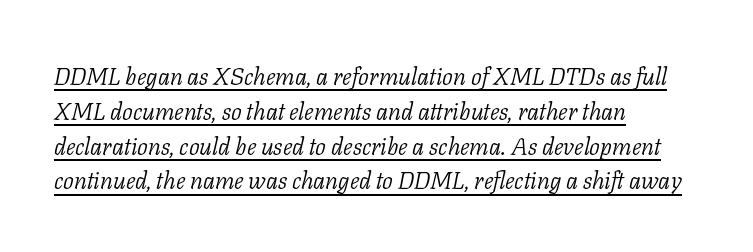
Q: Is the text bold? A: No.
Q: Is the text italic (slanted)? A: Yes, it leans right by about 11 degrees.
Q: Is the text underlined? A: Yes.
Q: How is the paragraph aligned? A: Left-aligned.
Q: Is the spacing between letters normal or unusually wide? A: Normal.
Q: Is the spacing between lines tight, normal or loose? A: Normal.
